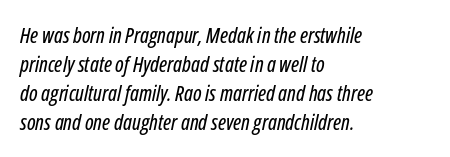
Compared with a centered layout, this one pins lines to the left instead. The specimen reads as italic at a glance. The face used here is rendered with its standard letterfit. A normal amount of white space separates one row of letters from the next. The glyphs are unaccompanied by any horizontal stroke below them.
